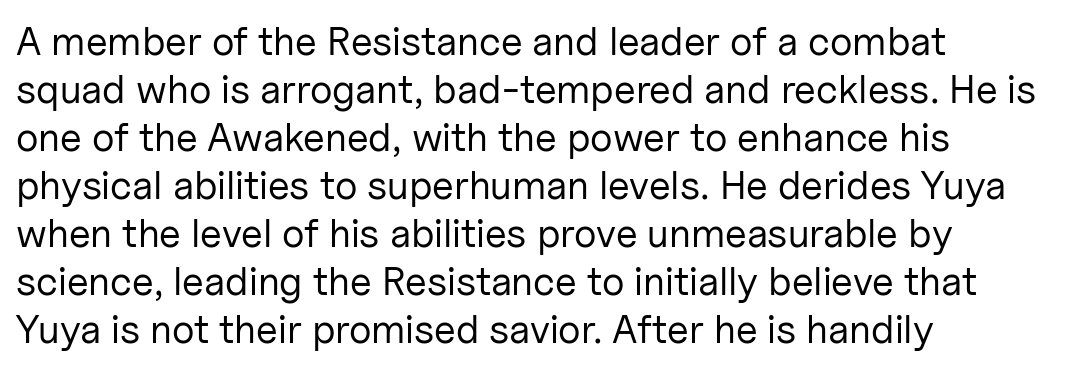
Honestly, the letter spacing is just normal — you wouldn't notice it. Letterform terminals end flat and unadorned throughout the passage. The compositor pushed each line to the left boundary. Underline: absent. The passage shown is typed in a proportional face where columns would drift. When letters stand straight like this, we call the style roman or upright.
